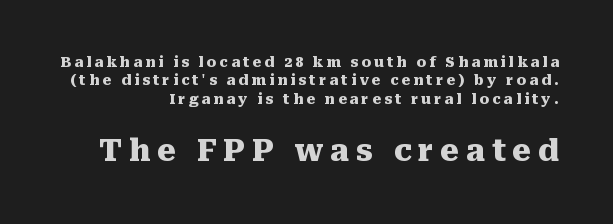
{"serif": "yes", "italic": "no", "bold": "yes", "weight": "heavy", "width": "normal", "stroke_contrast": "medium", "x_height": "medium", "monospaced": "no", "underline": "no", "align": "right", "line_spacing": "normal", "line_spacing_ratio": 1.32, "letter_spacing": "wide", "letter_spacing_em": 0.22, "larger_block": "second", "size_ratio": 2.14, "glyph_px": 30}
